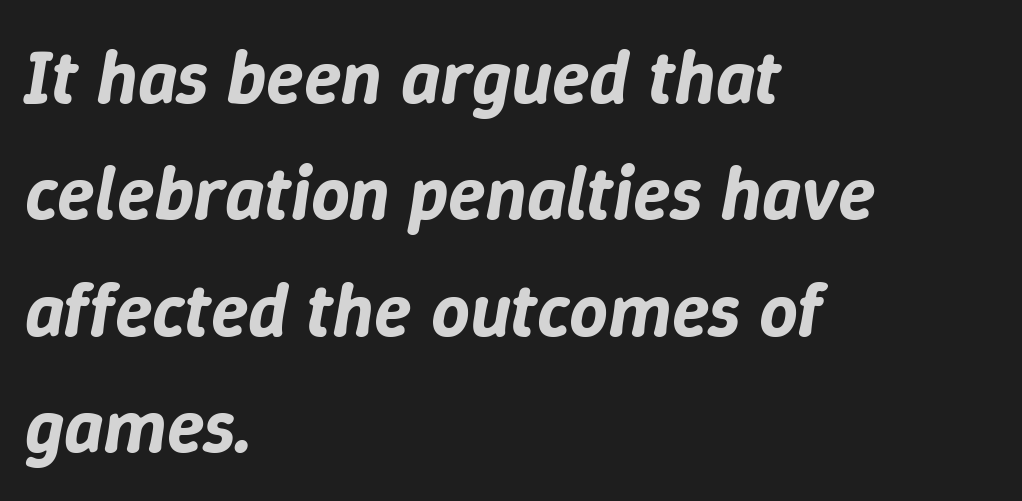
The image shows 76 px text type, italic (leaning right); set left-aligned, normal line spacing (1.53x), normal letter spacing, not underlined; low stroke contrast and a medium x-height.
